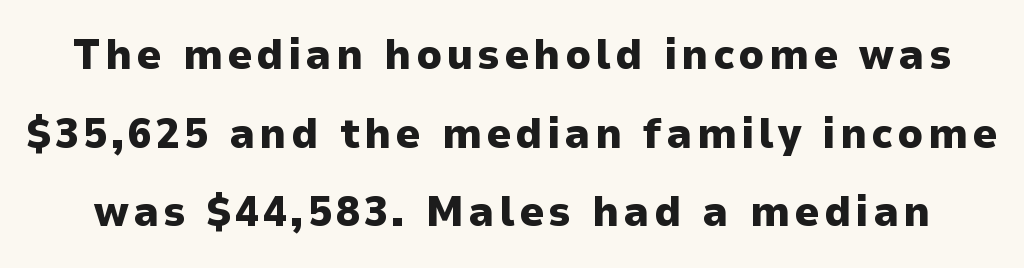
Q: Is the text bold? A: Yes.
Q: Is the text italic (slanted)? A: No, it is upright.
Q: Is the typeface a serif or a sans-serif typeface? A: Sans-serif.
Q: Is the text underlined? A: No.
Q: Width (condensed, normal, or wide)? A: Normal.
Q: Stroke contrast? A: Low.
Q: x-height? A: Medium.
Q: Monospaced? A: No.
